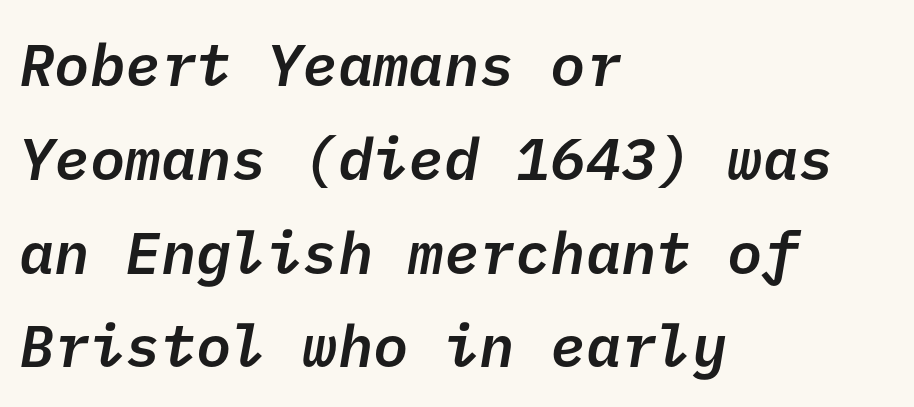
The image shows 59 px semibold sans-serif type; set left-aligned, normal line spacing (1.59x), normal letter spacing, not underlined; low stroke contrast and a medium x-height.
